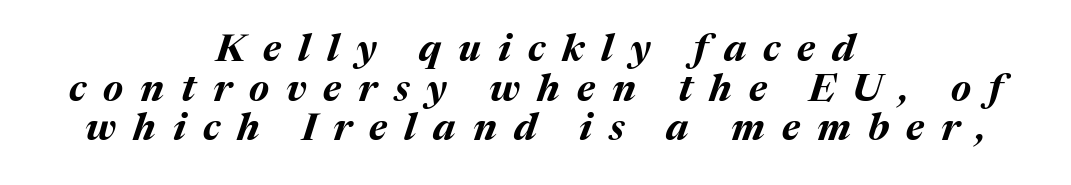
{"italic": "yes", "lean": "right", "slant_degrees": 17, "bold": "yes", "weight": "bold", "width": "normal", "stroke_contrast": "medium", "x_height": "medium", "monospaced": "no", "underline": "no", "align": "center", "line_spacing": "tight", "line_spacing_ratio": 1.04, "letter_spacing": "wide", "letter_spacing_em": 0.45, "glyph_px": 38}
